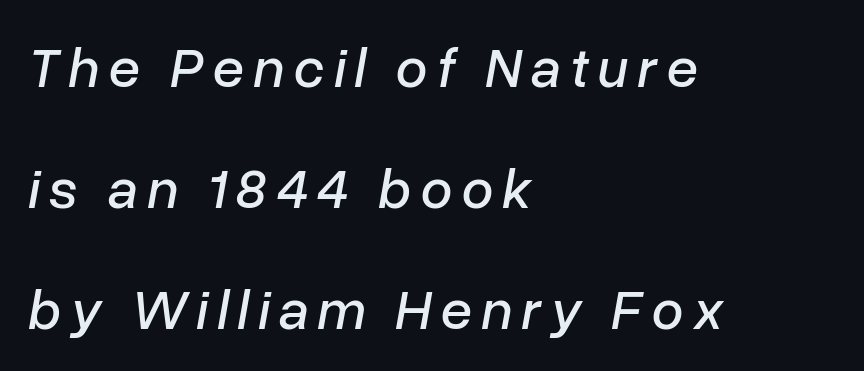
The image shows 57 px text type, italic (leaning right); set left-aligned, loose line spacing (2.12x), not underlined; low stroke contrast and a medium x-height.
